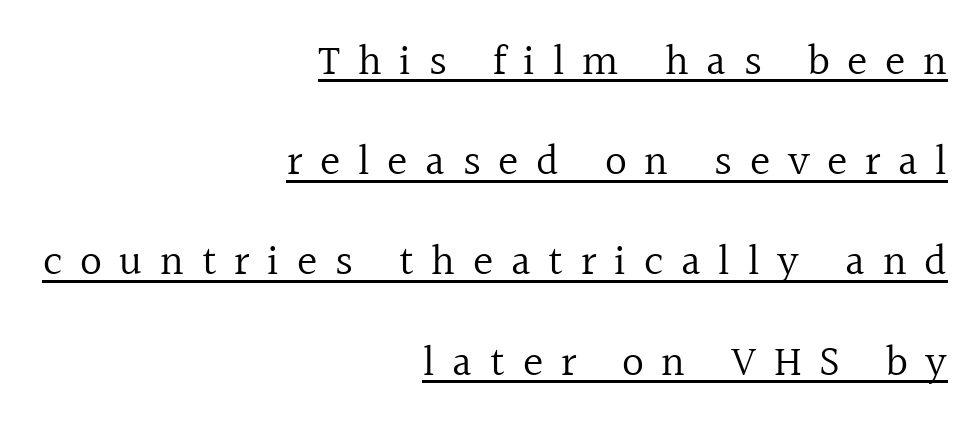
The image shows 43 px regular-weight serif type, upright; set right-aligned, loose line spacing (2.33x), unusually wide letter spacing (+0.41 em), underlined; a medium x-height.
